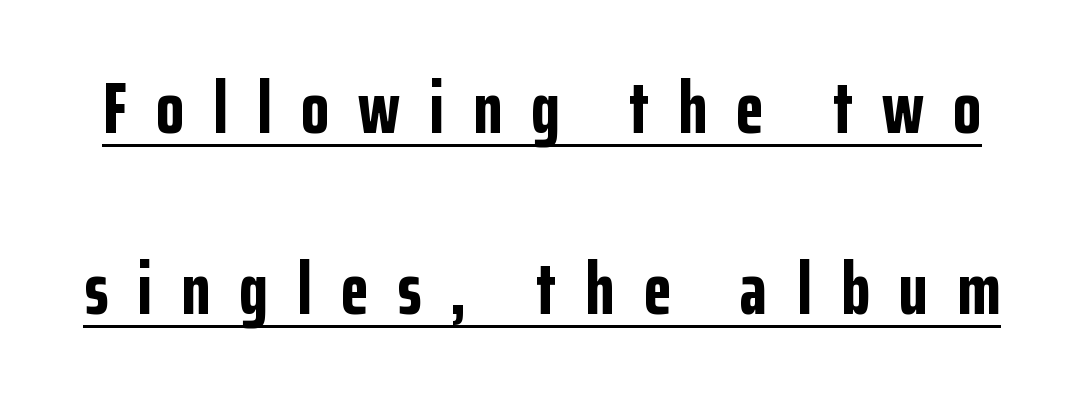
The image shows 73 px bold, condensed sans-serif type, upright; set loose line spacing (2.48x), unusually wide letter spacing (+0.4 em), underlined; low stroke contrast and a medium x-height.
